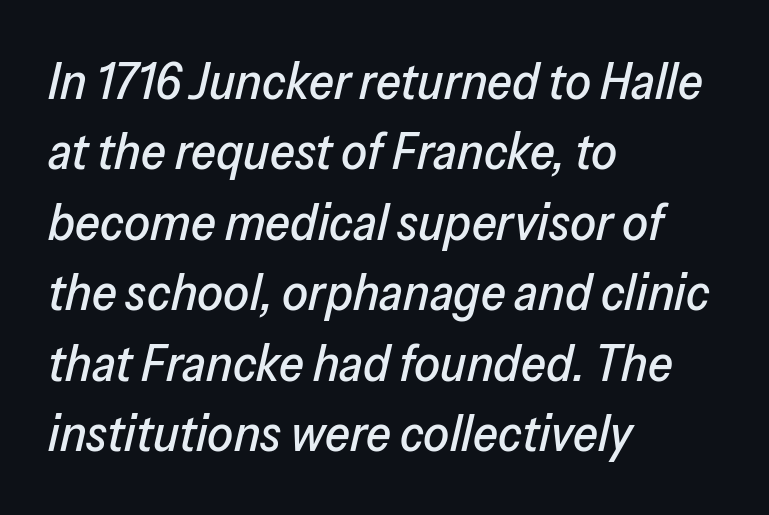
Q: Is the text italic (slanted)? A: Yes, it leans right by about 13 degrees.
Q: Is the text underlined? A: No.
Q: How is the paragraph aligned? A: Left-aligned.
Q: Is the spacing between letters normal or unusually wide? A: Normal.
Q: Is the spacing between lines tight, normal or loose? A: Normal.
Q: Width (condensed, normal, or wide)? A: Normal.
Q: Stroke contrast? A: Low.
Q: x-height? A: Medium.
Q: Monospaced? A: No.
